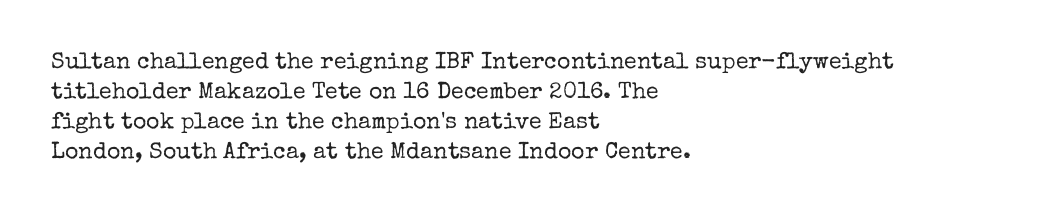
{"italic": "no", "bold": "no", "underline": "no", "align": "left", "line_spacing": "normal", "line_spacing_ratio": 1.3, "letter_spacing": "normal", "letter_spacing_em": 0.0, "glyph_px": 23}
